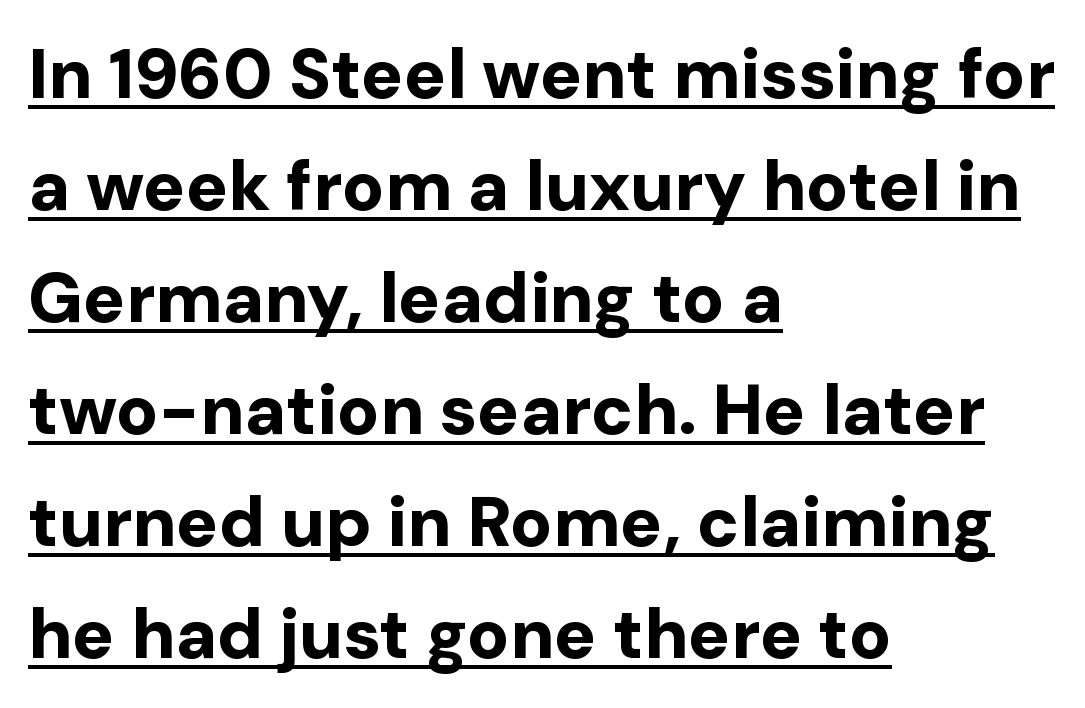
{"serif": "no", "italic": "no", "bold": "yes", "weight": "bold", "width": "normal", "stroke_contrast": "low", "x_height": "medium", "monospaced": "no", "underline": "yes", "align": "left", "line_spacing": "normal", "line_spacing_ratio": 1.6, "letter_spacing": "normal", "letter_spacing_em": 0.0, "glyph_px": 70}
